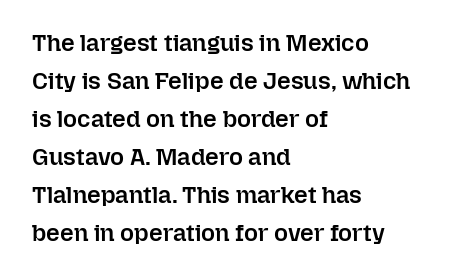
The image shows 24 px text type, upright; set left-aligned, normal line spacing (1.58x), normal letter spacing, not underlined.
